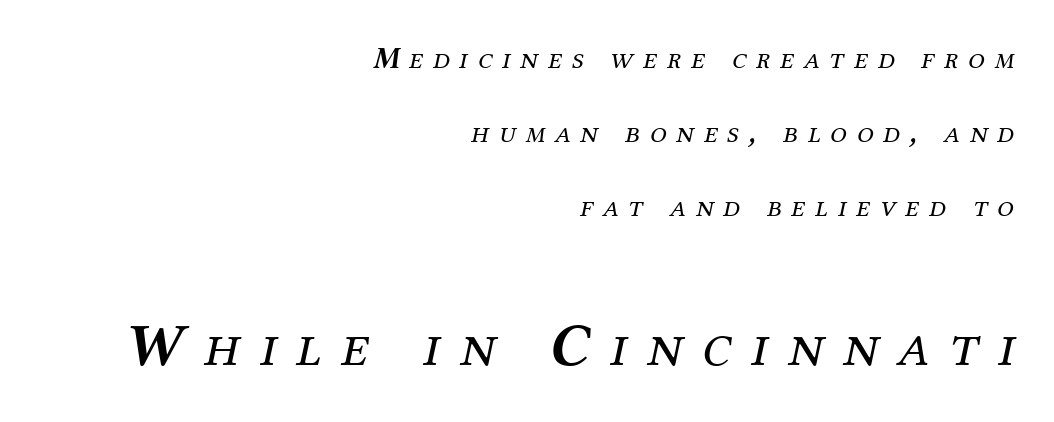
{"serif": "yes", "italic": "yes", "lean": "right", "slant_degrees": 12, "bold": "no", "weight": "regular", "width": "normal", "stroke_contrast": "medium", "x_height": "medium", "monospaced": "no", "underline": "no", "align": "right", "line_spacing": "loose", "line_spacing_ratio": 2.47, "letter_spacing": "wide", "letter_spacing_em": 0.33, "larger_block": "second", "size_ratio": 2.0, "glyph_px": 60}
